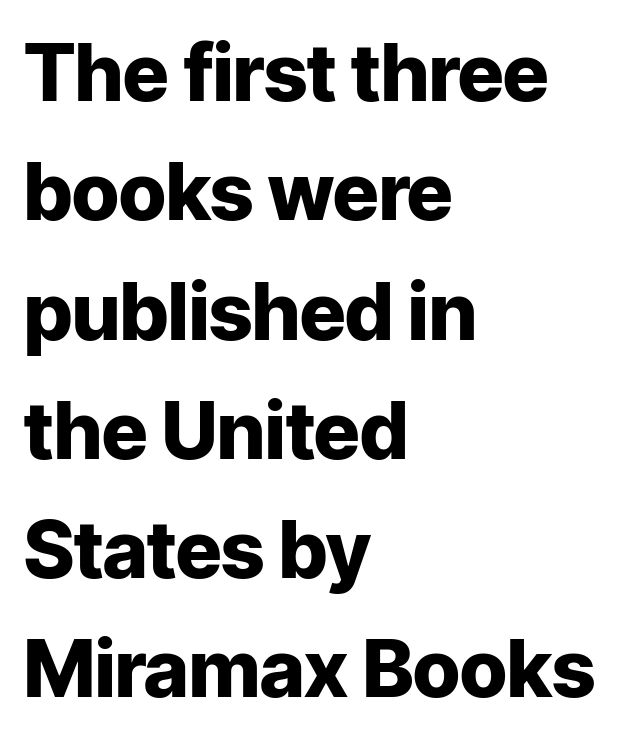
The image shows 79 px heavy sans-serif type, upright; set left-aligned, normal line spacing (1.51x), normal letter spacing, not underlined; low stroke contrast and a medium x-height.
